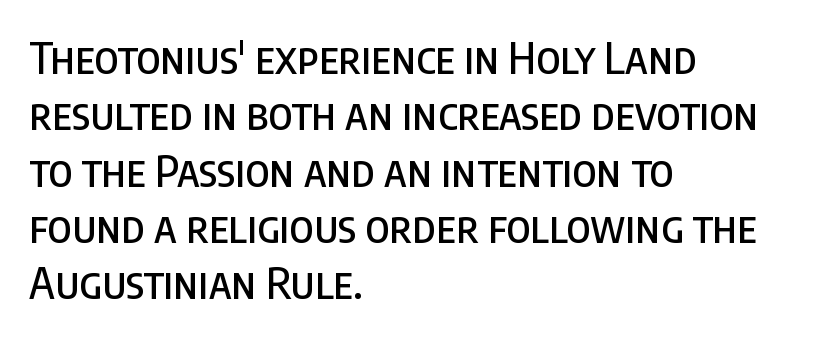
The image shows 43 px condensed sans-serif type, upright; set left-aligned, normal line spacing (1.31x), normal letter spacing, not underlined; low stroke contrast and a large x-height.
